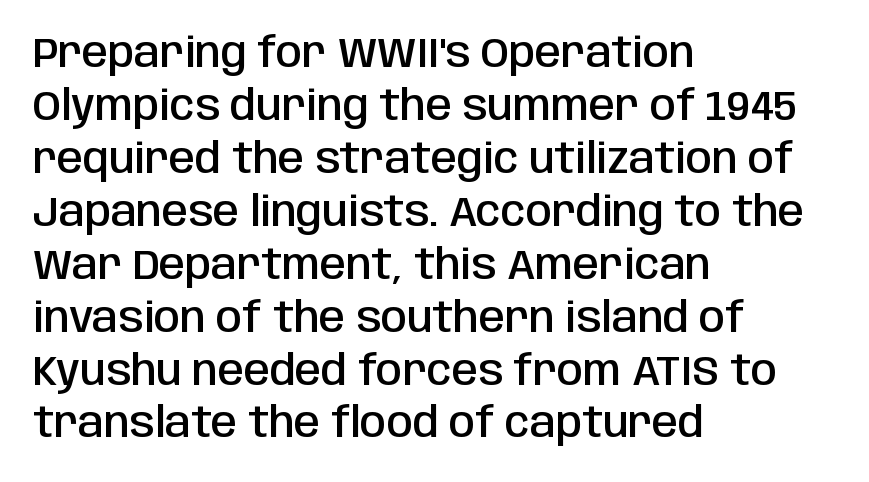
The image shows 42 px semibold, condensed sans-serif type, upright; set left-aligned, normal line spacing (1.26x), normal letter spacing, not underlined; low stroke contrast and a large x-height.
